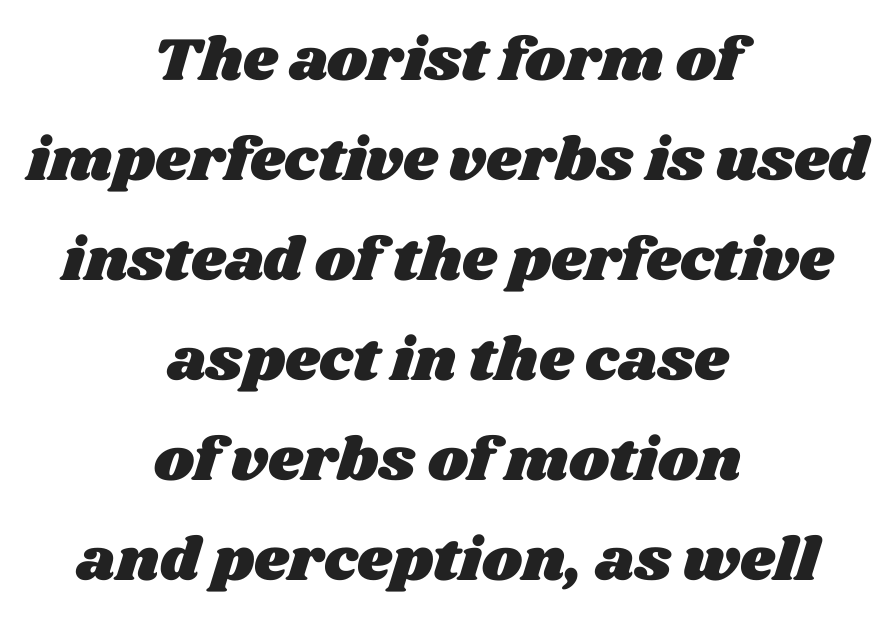
{"width": "wide", "stroke_contrast": "medium", "x_height": "large", "monospaced": "no", "underline": "no", "align": "center", "line_spacing": "normal", "line_spacing_ratio": 1.64, "letter_spacing": "normal", "letter_spacing_em": 0.0, "glyph_px": 61}
